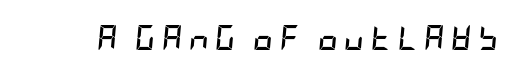
The image shows 25 px bold type, italic (leaning right); set unusually wide letter spacing (+0.25 em), not underlined.
